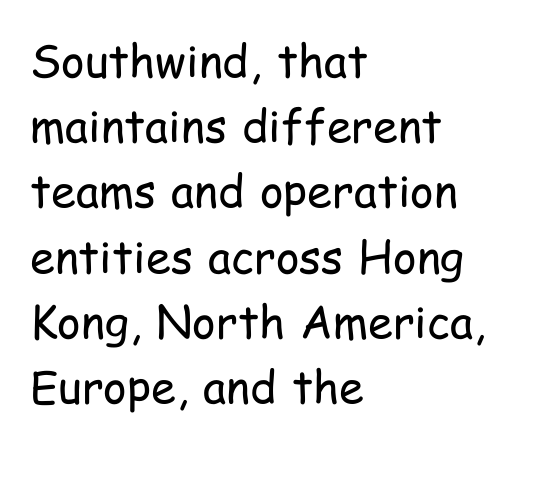
{"serif": "no", "italic": "no", "bold": "no", "weight": "regular", "width": "condensed", "stroke_contrast": "low", "x_height": "medium", "monospaced": "no", "underline": "no", "align": "left", "line_spacing": "normal", "line_spacing_ratio": 1.45, "letter_spacing": "normal", "letter_spacing_em": 0.0, "glyph_px": 45}
